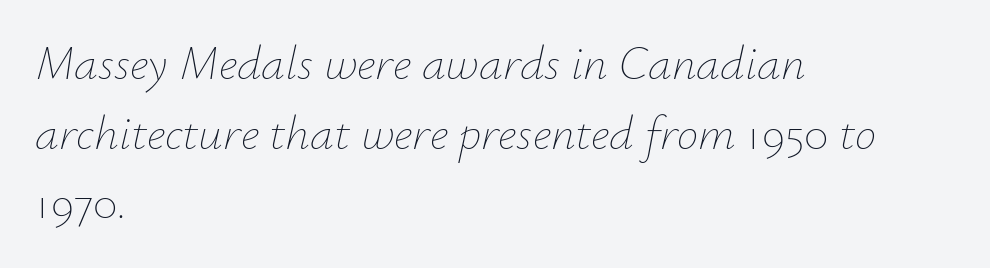
These lines are rendered in a variable-pitch font. Each line starts at the same left margin while the right side varies. The rows are spaced the way most documents space them. Heft: none added — not bold. No word sits above an underline.
